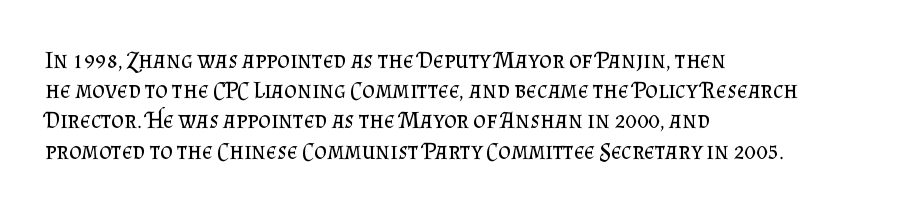
The image shows 24 px text type, upright; set left-aligned, normal line spacing (1.26x), normal letter spacing, not underlined.
